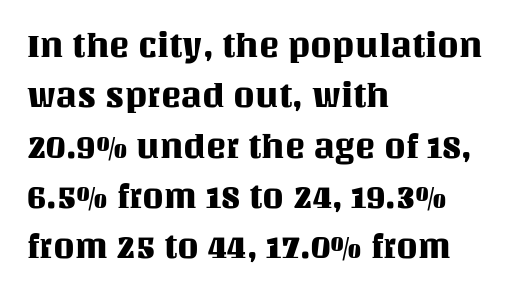
If you drew a ruler down the left edge, every line would touch it. Glyph-to-glyph distance matches everyday printed text. Whoever set this chose a conventional vertical rhythm. It's the straight-up-and-down kind of type.
